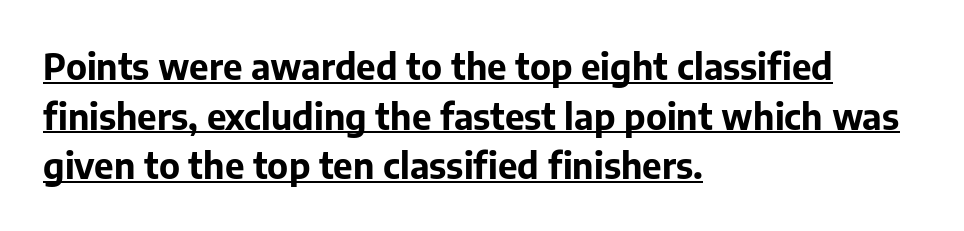
Q: Is the text bold? A: Yes.
Q: Is the text italic (slanted)? A: No, it is upright.
Q: Is the typeface a serif or a sans-serif typeface? A: Sans-serif.
Q: Is the text underlined? A: Yes.
Q: How is the paragraph aligned? A: Left-aligned.
Q: Is the spacing between letters normal or unusually wide? A: Normal.
Q: Is the spacing between lines tight, normal or loose? A: Normal.
Q: Width (condensed, normal, or wide)? A: Normal.
Q: Stroke contrast? A: Low.
Q: x-height? A: Medium.
Q: Monospaced? A: No.
